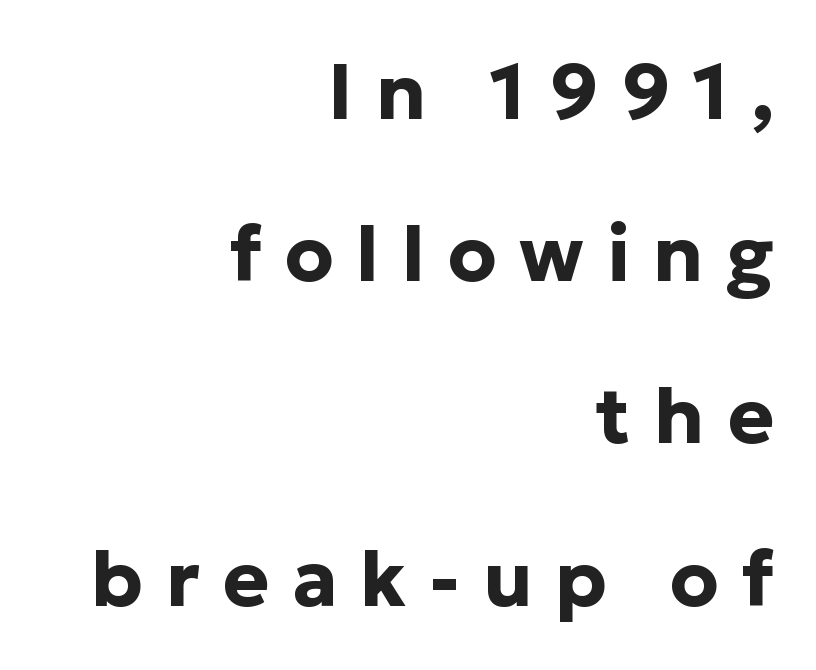
The image shows 78 px bold sans-serif type, upright; set right-aligned, loose line spacing (2.08x), unusually wide letter spacing (+0.29 em), not underlined; low stroke contrast and a medium x-height.
